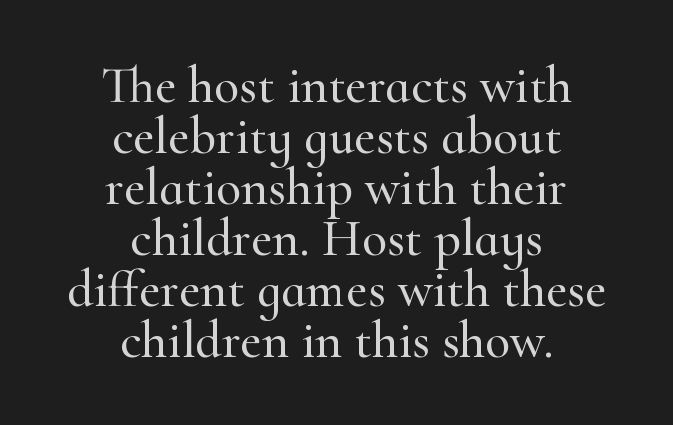
The image shows 52 px serif type, upright; set centered, tight line spacing (0.98x), normal letter spacing, not underlined; high stroke contrast and a small x-height.
